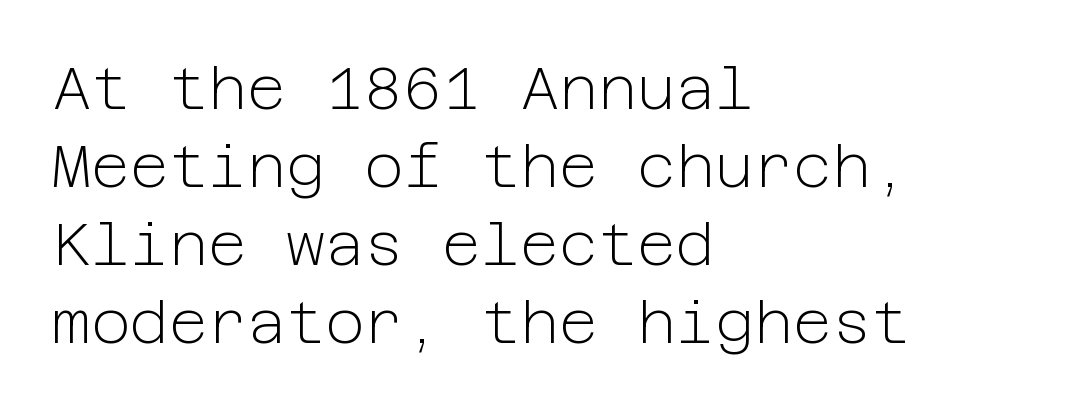
Q: Is the text bold? A: No.
Q: Is the text italic (slanted)? A: No, it is upright.
Q: Is the typeface a serif or a sans-serif typeface? A: Sans-serif.
Q: Is the text underlined? A: No.
Q: How is the paragraph aligned? A: Left-aligned.
Q: Is the spacing between letters normal or unusually wide? A: Normal.
Q: Is the spacing between lines tight, normal or loose? A: Normal.
Q: Width (condensed, normal, or wide)? A: Normal.
Q: Stroke contrast? A: Low.
Q: x-height? A: Medium.
